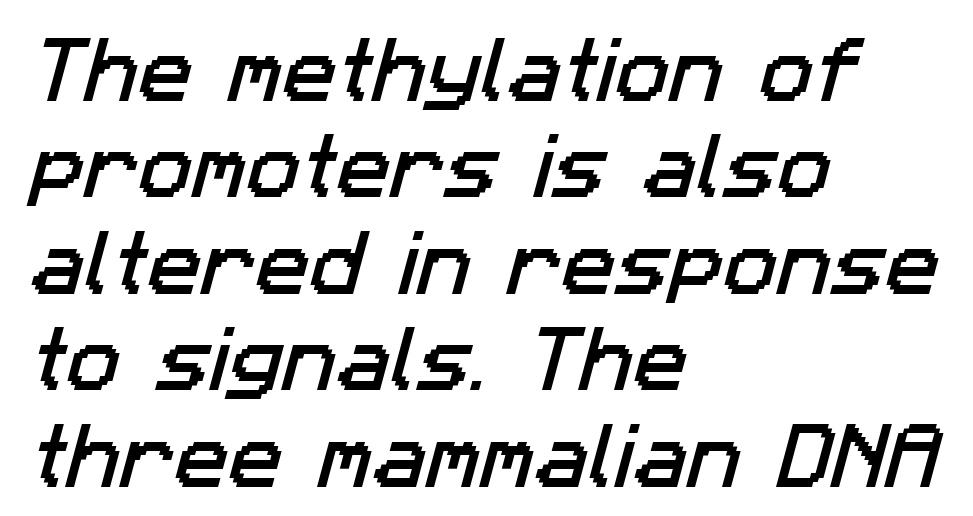
Which margin do the lines hug? The left one — the right edge is uneven. Baseline-to-baseline distance is the conventional proportion of letter height. You could call the tracking neutral — neither tight nor loose. Nobody drew a line under any word here.
